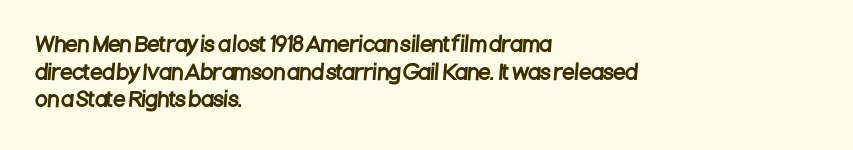
The image shows 20 px text type; set left-aligned, normal line spacing (1.38x), normal letter spacing, not underlined.
